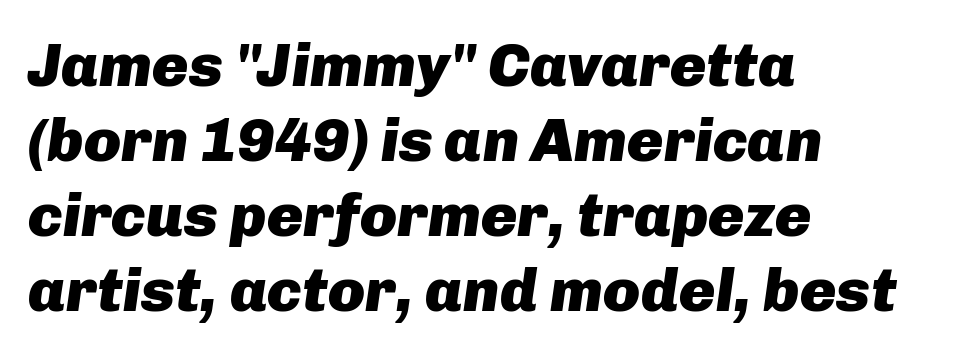
{"italic": "yes", "lean": "right", "slant_degrees": 8, "bold": "yes", "weight": "heavy", "width": "normal", "stroke_contrast": "low", "x_height": "medium", "monospaced": "no", "underline": "no", "align": "left", "line_spacing_ratio": 1.23, "letter_spacing": "normal", "letter_spacing_em": 0.0, "glyph_px": 61}
